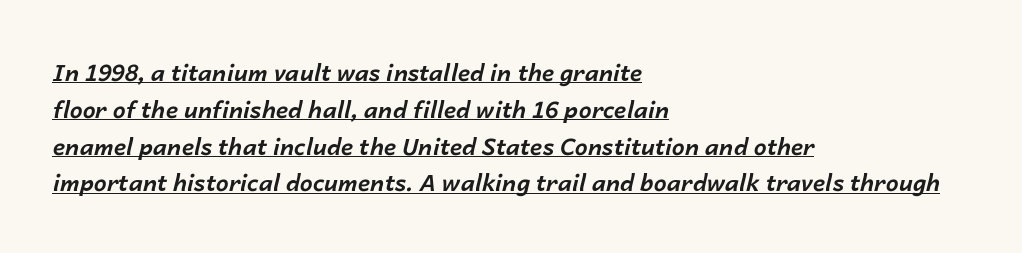
Q: Is the text bold? A: Yes.
Q: Is the text italic (slanted)? A: Yes, it leans right by about 14 degrees.
Q: Is the text underlined? A: Yes.
Q: How is the paragraph aligned? A: Left-aligned.
Q: Is the spacing between letters normal or unusually wide? A: Normal.
Q: Is the spacing between lines tight, normal or loose? A: Normal.
